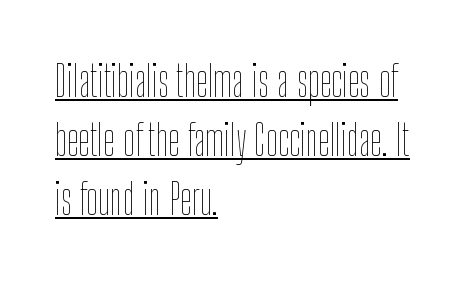
Q: Is the text bold? A: No.
Q: Is the text italic (slanted)? A: No, it is upright.
Q: Is the text underlined? A: Yes.
Q: How is the paragraph aligned? A: Left-aligned.
Q: Is the spacing between letters normal or unusually wide? A: Normal.
Q: Is the spacing between lines tight, normal or loose? A: Normal.
Q: Width (condensed, normal, or wide)? A: Condensed.
Q: Stroke contrast? A: Low.
Q: x-height? A: Medium.
Q: Monospaced? A: No.
